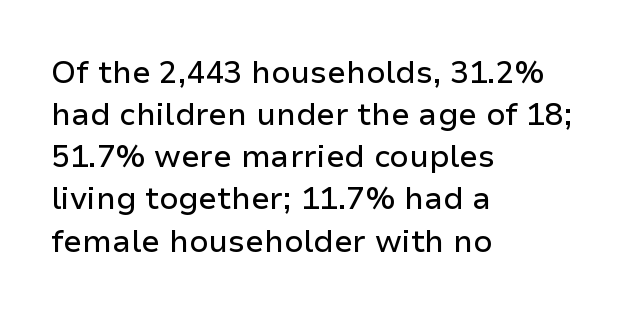
Tracking value appears to be zero — textbook default spacing. Honestly, there is no underline to notice here at all. Do the characters align in a grid? No, the font is proportional. All the whitespace from short lines collects on the right.
